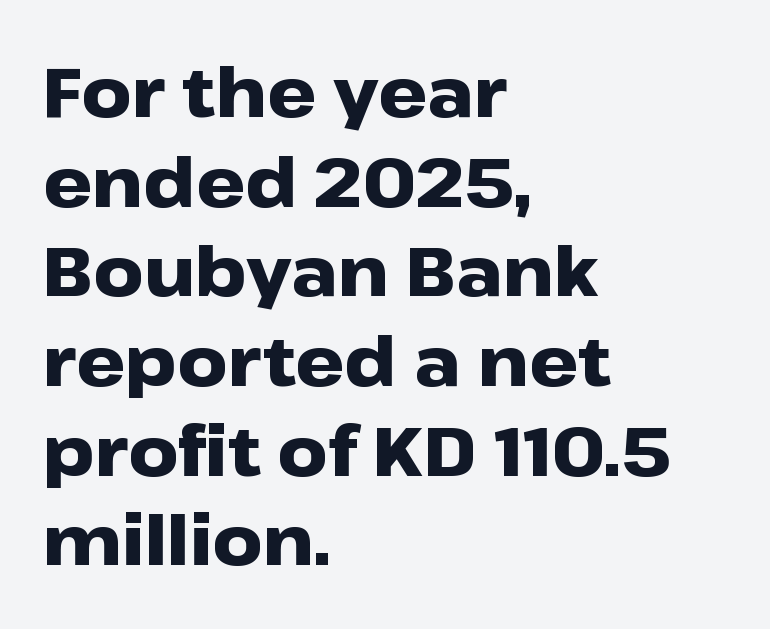
Q: Is the text bold? A: Yes.
Q: Is the text italic (slanted)? A: No, it is upright.
Q: Is the typeface a serif or a sans-serif typeface? A: Sans-serif.
Q: Is the text underlined? A: No.
Q: How is the paragraph aligned? A: Left-aligned.
Q: Is the spacing between letters normal or unusually wide? A: Normal.
Q: Is the spacing between lines tight, normal or loose? A: Normal.
Q: Width (condensed, normal, or wide)? A: Wide.
Q: Stroke contrast? A: Low.
Q: x-height? A: Medium.
Q: Monospaced? A: No.
